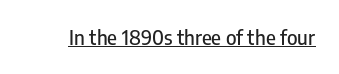
{"italic": "no", "underline": "yes", "letter_spacing": "normal", "letter_spacing_em": 0.0, "glyph_px": 20}
